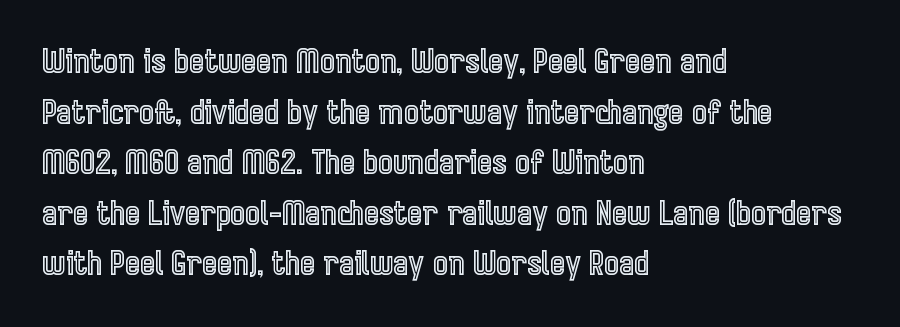
The image shows 32 px condensed type, upright; set left-aligned, normal line spacing (1.58x), normal letter spacing, not underlined; a medium x-height.
